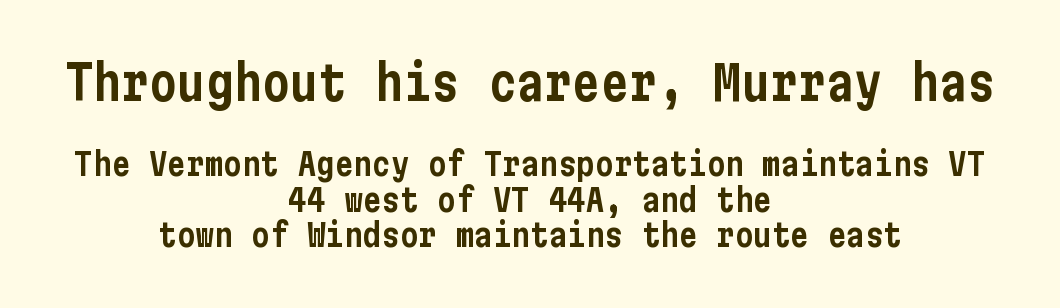
{"serif": "no", "italic": "no", "width": "condensed", "stroke_contrast": "low", "x_height": "medium", "underline": "no", "align": "center", "line_spacing": "tight", "line_spacing_ratio": 1.14, "letter_spacing": "normal", "letter_spacing_em": 0.0, "larger_block": "first", "size_ratio": 1.52, "glyph_px": 47}
